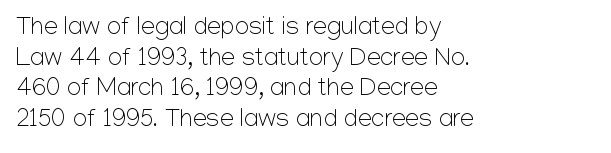
{"italic": "no", "bold": "no", "underline": "no", "align": "left", "line_spacing_ratio": 1.23, "letter_spacing": "normal", "letter_spacing_em": 0.0, "glyph_px": 25}
